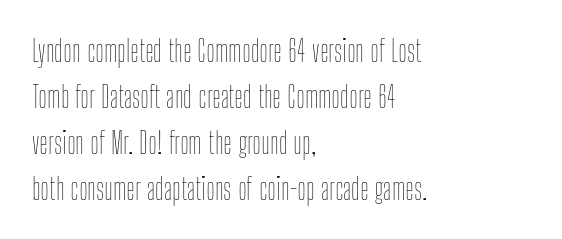
Interline gaps are of average width in this sample. The letters advance in unequal steps, a hallmark of proportional type. No extra ink here — the face is not bold. The font's upright variant was chosen for this text. No word sits above an underline.
